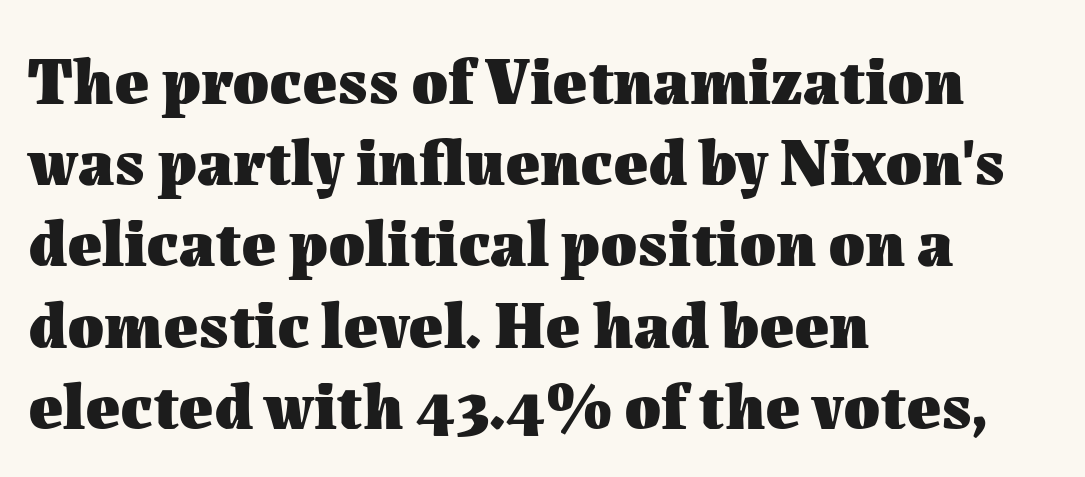
Q: Is the text bold? A: Yes.
Q: Is the text italic (slanted)? A: No, it is upright.
Q: Is the text underlined? A: No.
Q: How is the paragraph aligned? A: Left-aligned.
Q: Is the spacing between letters normal or unusually wide? A: Normal.
Q: Width (condensed, normal, or wide)? A: Normal.
Q: Stroke contrast? A: Medium.
Q: x-height? A: Medium.
Q: Monospaced? A: No.
